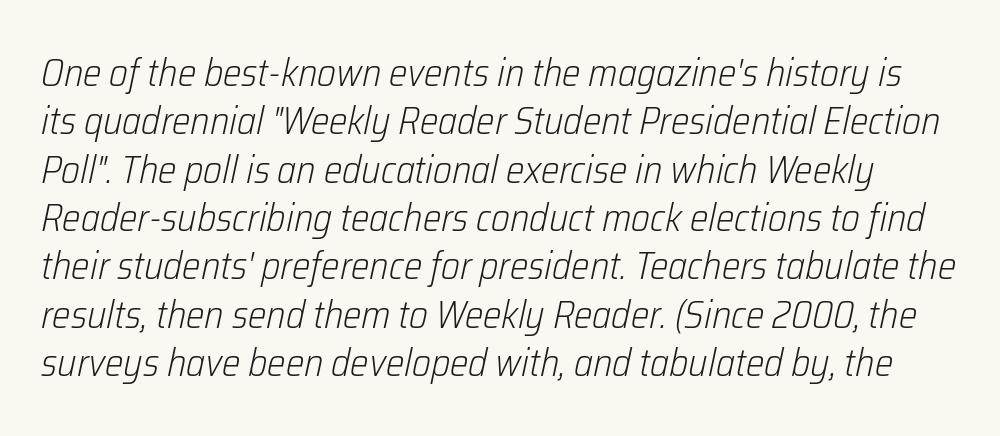
Any mark beneath the type? The region is blank. This rendering leaves character spacing at its baseline value. Slanted lettering throughout. The letters advance in unequal steps, a hallmark of proportional type. The font is comparable to plain body text, perhaps lighter.
